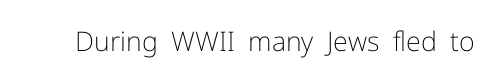
{"italic": "no", "bold": "no", "underline": "no", "letter_spacing": "normal", "letter_spacing_em": 0.0, "glyph_px": 27}
